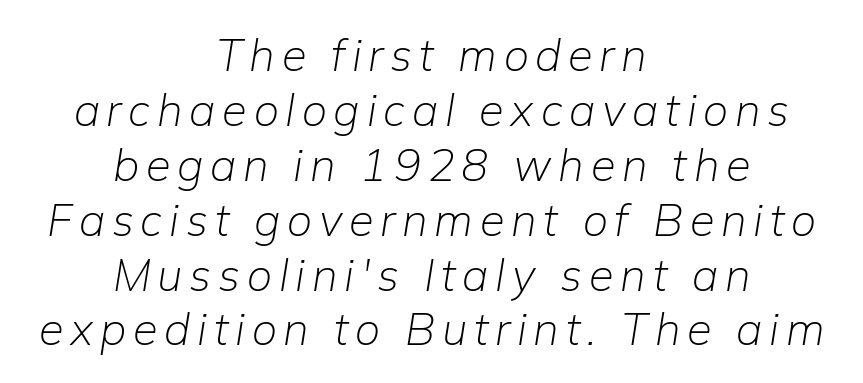
{"italic": "yes", "lean": "right", "slant_degrees": 9, "bold": "no", "weight": "light", "width": "normal", "stroke_contrast": "low", "x_height": "medium", "monospaced": "no", "underline": "no", "align": "center", "line_spacing_ratio": 1.22, "glyph_px": 45}
